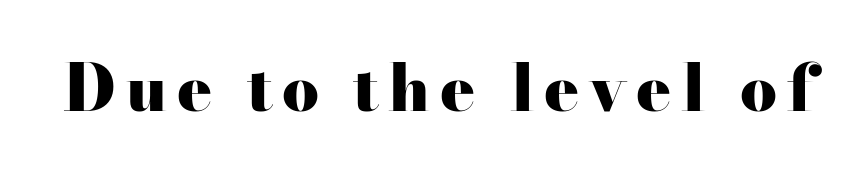
{"serif": "yes", "italic": "no", "bold": "yes", "weight": "heavy", "width": "wide", "stroke_contrast": "high", "x_height": "small", "monospaced": "no", "underline": "no", "glyph_px": 65}
